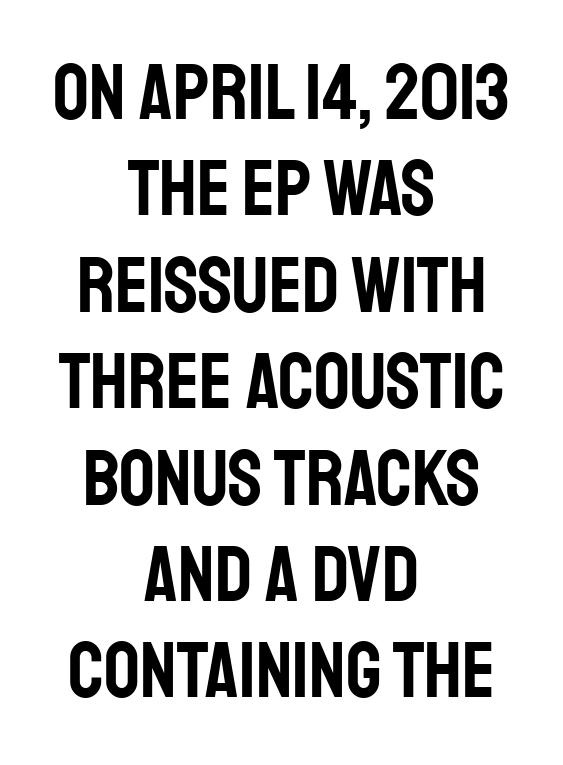
Ordinary non-slanted type is in use. Compared with typical body copy, the letter spacing here is the same. Is this a fixed-width face? No — the glyphs have proportional, varying widths. Observe the absence of serifs on each vertical stroke in this sample. Visually the block forms a symmetrical silhouette, jagged on both flanks. No word sits above an underline.
